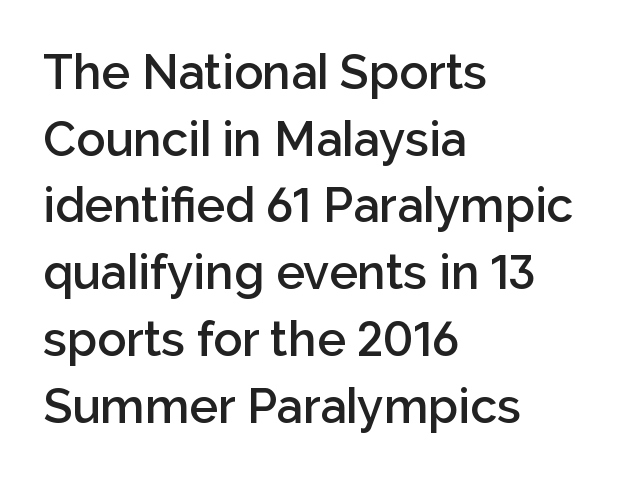
How are the letters spaced? Ordinarily, with no added tracking. Nobody drew a line under any word here. Type style note: lacks serifs. Each letter keeps its own natural width here, so spacing adapts to shape. The vertical gap from one line to the next is medium. Caption: multi-line text, flush left, ragged right.
